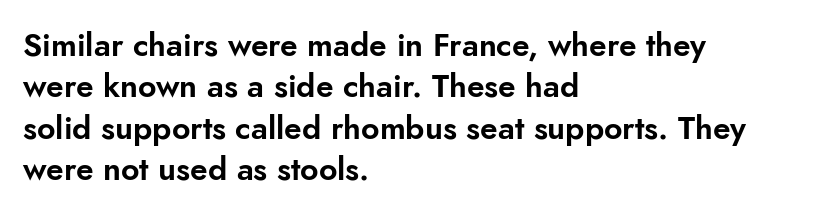
Q: Is the text italic (slanted)? A: No, it is upright.
Q: Is the typeface a serif or a sans-serif typeface? A: Sans-serif.
Q: Is the text underlined? A: No.
Q: How is the paragraph aligned? A: Left-aligned.
Q: Is the spacing between letters normal or unusually wide? A: Normal.
Q: Is the spacing between lines tight, normal or loose? A: Normal.
Q: Width (condensed, normal, or wide)? A: Normal.
Q: Stroke contrast? A: Low.
Q: x-height? A: Small.
Q: Monospaced? A: No.
